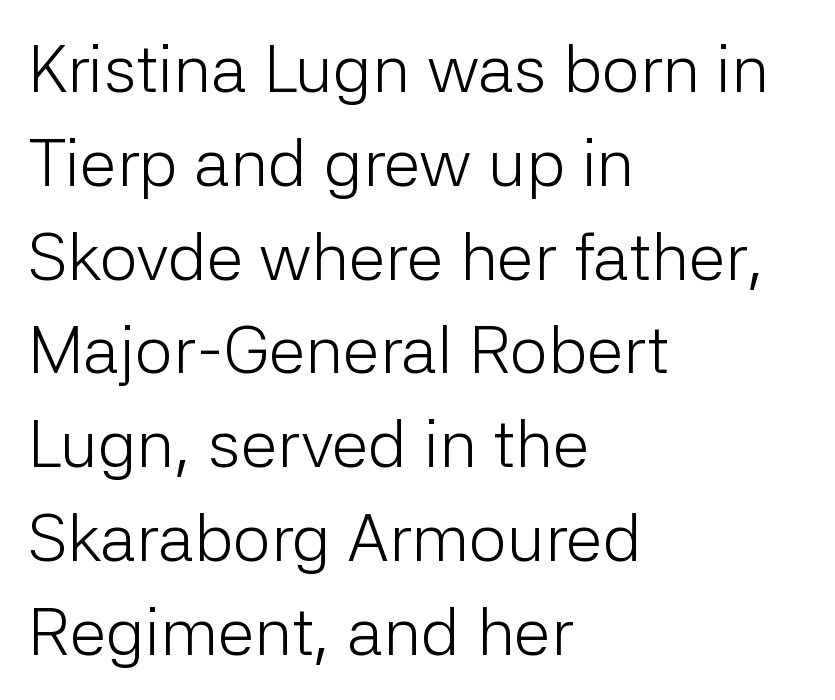
{"serif": "no", "italic": "no", "bold": "no", "weight": "light", "width": "normal", "stroke_contrast": "low", "x_height": "medium", "monospaced": "no", "underline": "no", "align": "left", "line_spacing": "normal", "line_spacing_ratio": 1.4, "letter_spacing": "normal", "letter_spacing_em": 0.0, "glyph_px": 67}
